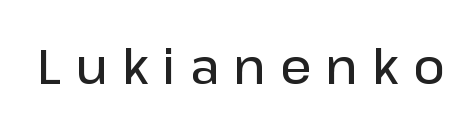
The type family on display is of the sans-serif kind. Its strokes are somewhat broadened, the hallmark of semibold type. These lines are rendered in a variable-pitch font. Underline: absent. Loose tracking; the words dissolve into strings of separated letters. Posture: straight, roman, zero tilt.
